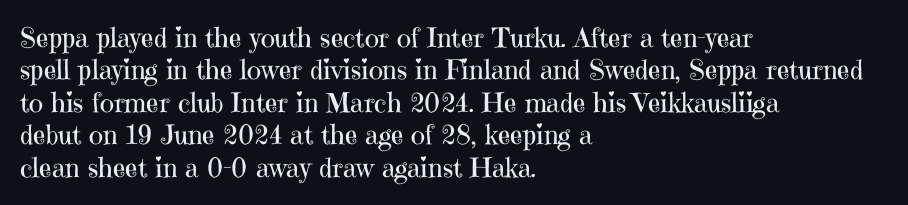
{"italic": "no", "bold": "no", "underline": "no", "align": "left", "line_spacing_ratio": 1.2, "letter_spacing": "normal", "letter_spacing_em": 0.0, "glyph_px": 27}
